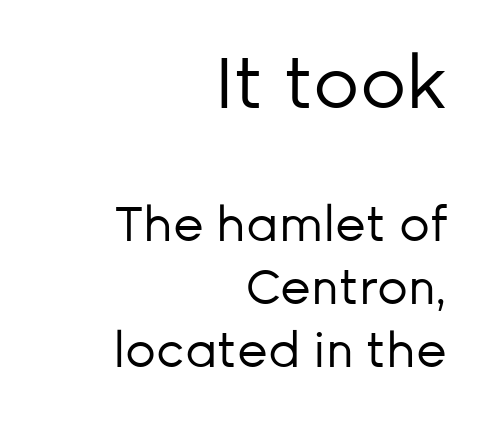
{"serif": "no", "italic": "no", "bold": "no", "weight": "regular", "width": "normal", "stroke_contrast": "low", "x_height": "medium", "monospaced": "no", "underline": "no", "align": "right", "line_spacing": "normal", "line_spacing_ratio": 1.31, "letter_spacing": "normal", "letter_spacing_em": 0.0, "larger_block": "first", "size_ratio": 1.5, "glyph_px": 72}
